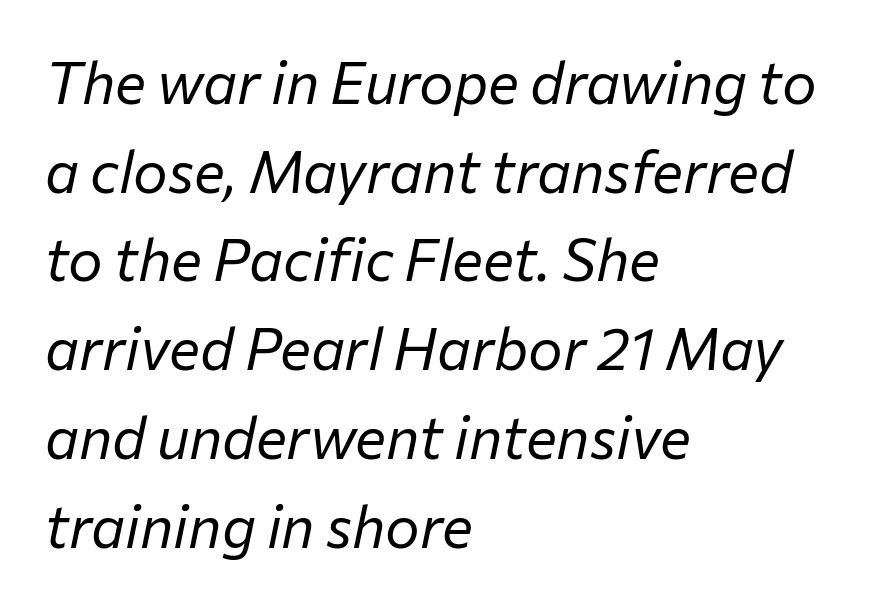
Q: Is the text bold? A: No.
Q: Is the text italic (slanted)? A: Yes, it leans right by about 12 degrees.
Q: Is the text underlined? A: No.
Q: How is the paragraph aligned? A: Left-aligned.
Q: Is the spacing between letters normal or unusually wide? A: Normal.
Q: Is the spacing between lines tight, normal or loose? A: Normal.
Q: Width (condensed, normal, or wide)? A: Normal.
Q: Stroke contrast? A: Low.
Q: x-height? A: Medium.
Q: Monospaced? A: No.
